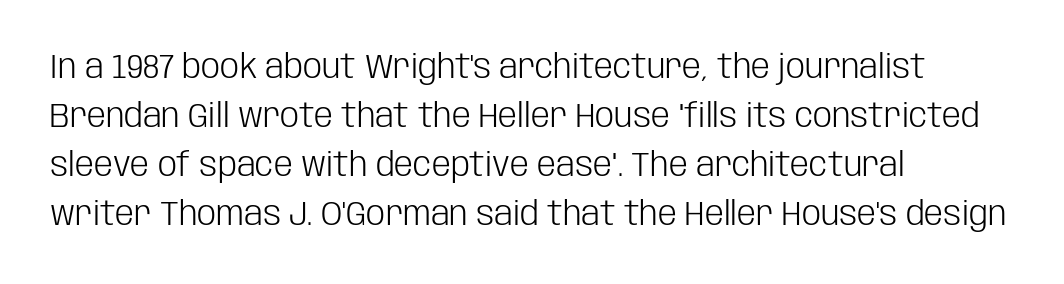
{"serif": "no", "italic": "no", "bold": "no", "weight": "light", "width": "condensed", "stroke_contrast": "low", "x_height": "large", "monospaced": "no", "underline": "no", "align": "left", "line_spacing": "normal", "line_spacing_ratio": 1.44, "letter_spacing": "normal", "letter_spacing_em": 0.0, "glyph_px": 34}
